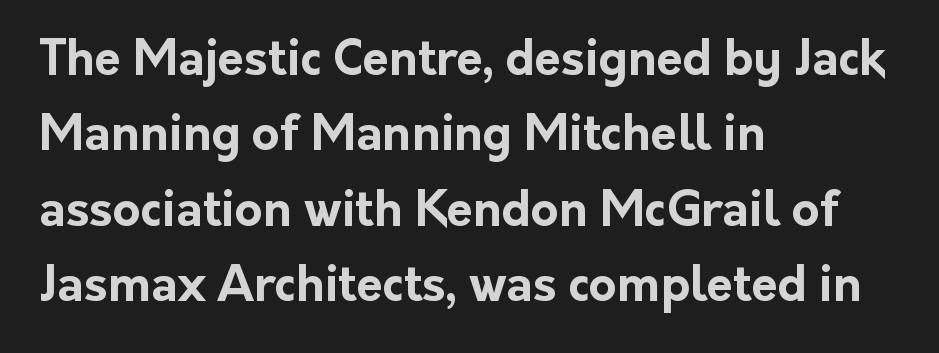
{"serif": "no", "italic": "no", "bold": "yes", "weight": "bold", "width": "normal", "stroke_contrast": "low", "x_height": "medium", "monospaced": "no", "underline": "no", "align": "left", "line_spacing": "normal", "line_spacing_ratio": 1.57, "letter_spacing": "normal", "letter_spacing_em": 0.0, "glyph_px": 48}
